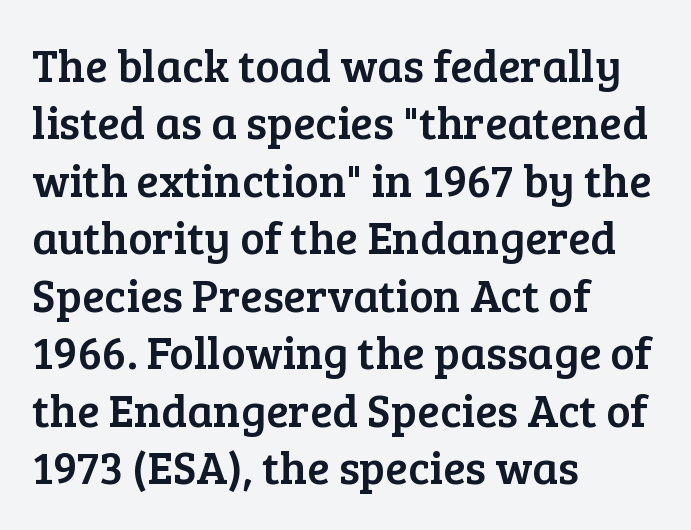
{"serif": "yes", "italic": "no", "width": "normal", "stroke_contrast": "low", "x_height": "medium", "monospaced": "no", "underline": "no", "align": "left", "line_spacing": "normal", "line_spacing_ratio": 1.25, "letter_spacing": "normal", "letter_spacing_em": 0.0, "glyph_px": 46}
